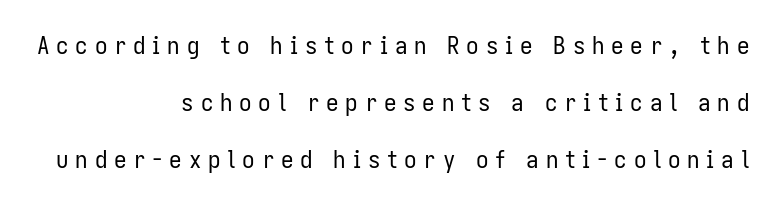
Q: Is the text bold? A: No.
Q: Is the text italic (slanted)? A: No, it is upright.
Q: Is the text underlined? A: No.
Q: How is the paragraph aligned? A: Right-aligned.
Q: Is the spacing between letters normal or unusually wide? A: Unusually wide.
Q: Is the spacing between lines tight, normal or loose? A: Loose.
